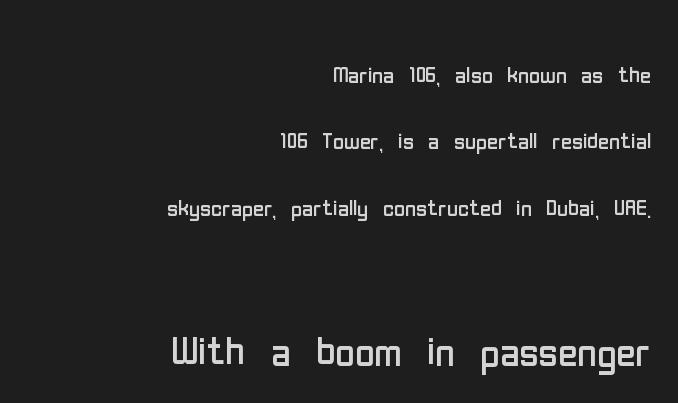
The image shows 53 px regular-weight, condensed sans-serif type, upright; set right-aligned, loose line spacing (2.21x), normal letter spacing, not underlined; the second (bottom) block is 1.77x larger; low stroke contrast and a medium x-height.
